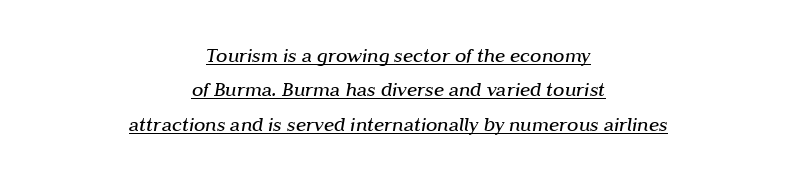
Q: Is the text bold? A: No.
Q: Is the text italic (slanted)? A: Yes, it leans right by about 10 degrees.
Q: Is the text underlined? A: Yes.
Q: How is the paragraph aligned? A: Centered.
Q: Is the spacing between letters normal or unusually wide? A: Normal.
Q: Is the spacing between lines tight, normal or loose? A: Normal.
